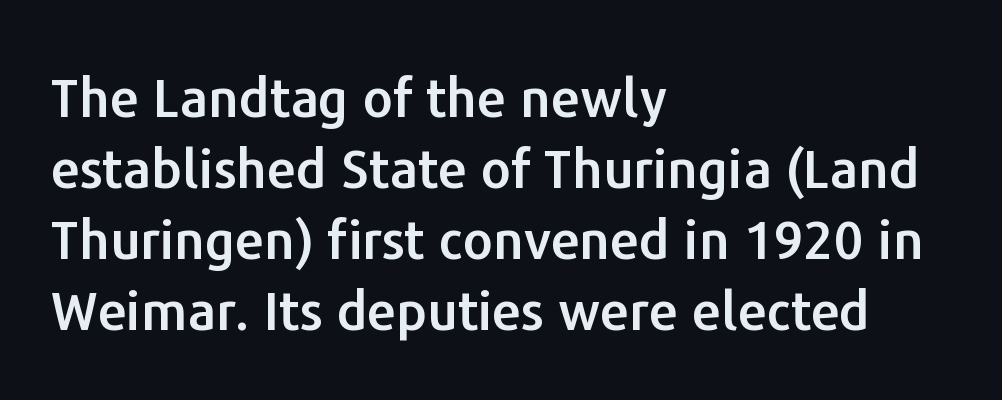
The image shows 53 px sans-serif type, upright; set left-aligned, normal line spacing (1.34x), normal letter spacing, not underlined; low stroke contrast and a medium x-height.
